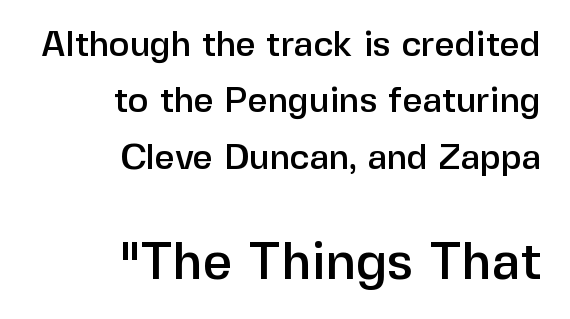
Q: Is the text italic (slanted)? A: No, it is upright.
Q: Is the typeface a serif or a sans-serif typeface? A: Sans-serif.
Q: Is the text underlined? A: No.
Q: How is the paragraph aligned? A: Right-aligned.
Q: Is the spacing between letters normal or unusually wide? A: Normal.
Q: Is the spacing between lines tight, normal or loose? A: Normal.
Q: Which block of text is set in a larger size, the first (top) or the second (bottom)? A: The second (bottom) one.
Q: Width (condensed, normal, or wide)? A: Normal.
Q: Stroke contrast? A: Low.
Q: x-height? A: Medium.
Q: Monospaced? A: No.
